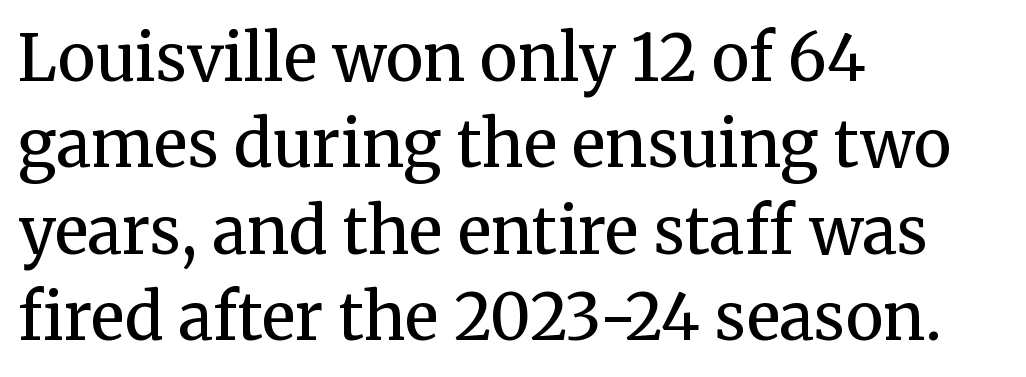
Honestly, the letter spacing is just normal — you wouldn't notice it. Letters rest on an invisible, unmarked baseline. This sample has the flowing, uneven cadence of proportional lettering. A roman cut, with each character standing at attention. The text was rendered using a seriffed face with decorative stroke endings. Evenly set lines give the paragraph a standard silhouette.
